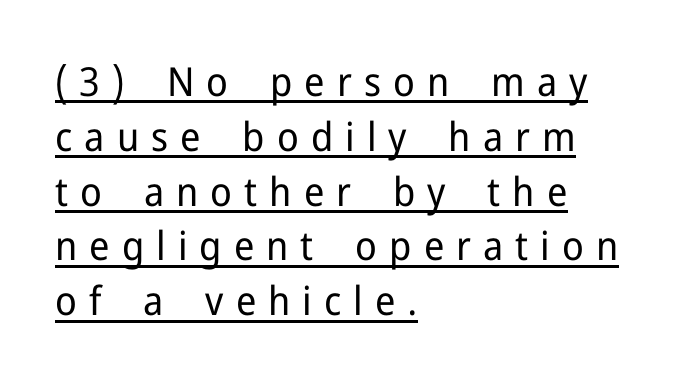
The image shows 40 px regular-weight sans-serif type, upright; set left-aligned, normal line spacing (1.37x), unusually wide letter spacing (+0.3 em), underlined; low stroke contrast and a medium x-height.
